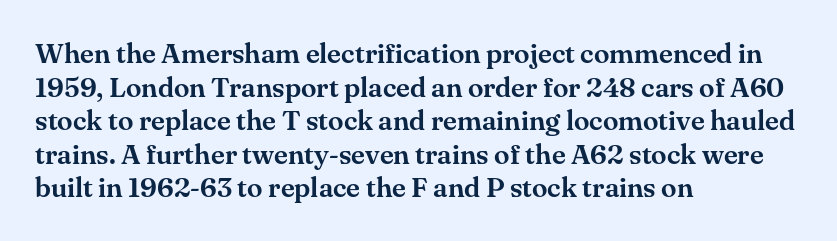
The image shows 28 px serif type, upright; set left-aligned, line spacing 1.2x, normal letter spacing, not underlined; medium stroke contrast and a small x-height.
